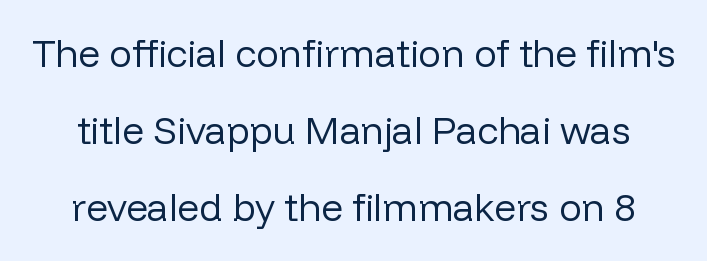
Vertical strokes here are truly vertical. Nothing heavy about these letters — not bold at all. The letters carry no serifs — their stems end cleanly without finishing strokes. These lines are rendered in a variable-pitch font. Just letters on the line, the space beneath them empty.
